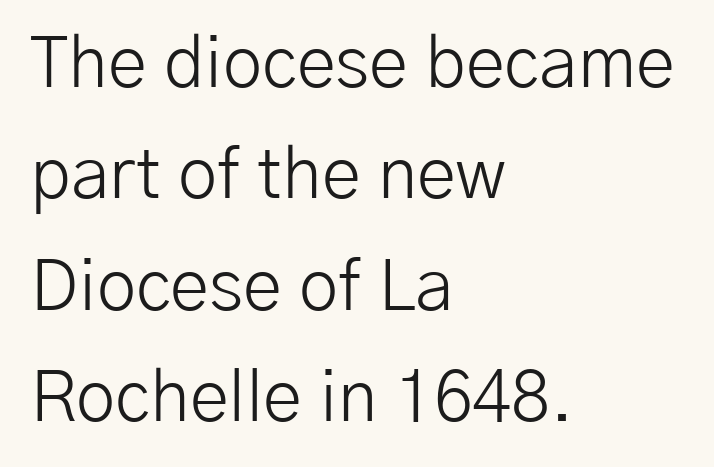
Q: Is the text bold? A: No.
Q: Is the text italic (slanted)? A: No, it is upright.
Q: Is the typeface a serif or a sans-serif typeface? A: Sans-serif.
Q: Is the text underlined? A: No.
Q: How is the paragraph aligned? A: Left-aligned.
Q: Is the spacing between letters normal or unusually wide? A: Normal.
Q: Is the spacing between lines tight, normal or loose? A: Normal.
Q: Width (condensed, normal, or wide)? A: Normal.
Q: Stroke contrast? A: Low.
Q: x-height? A: Medium.
Q: Monospaced? A: No.
